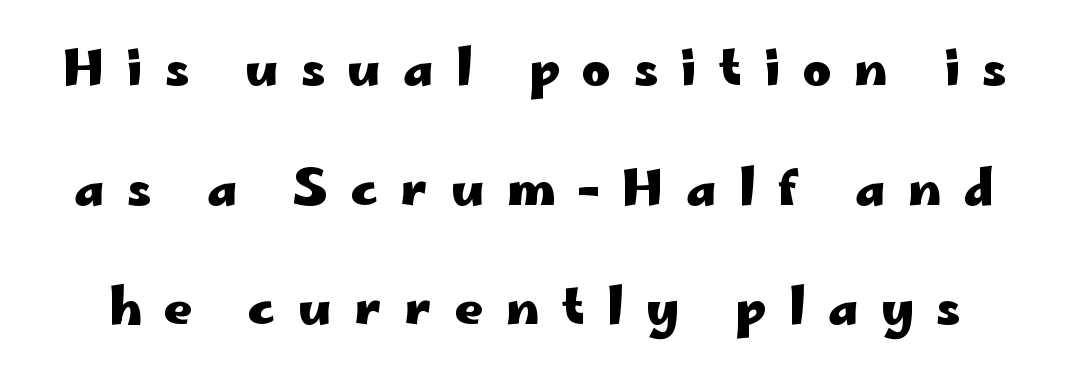
Q: Is the text bold? A: Yes.
Q: Is the text italic (slanted)? A: No, it is upright.
Q: Is the typeface a serif or a sans-serif typeface? A: Sans-serif.
Q: Is the text underlined? A: No.
Q: Is the spacing between letters normal or unusually wide? A: Unusually wide.
Q: Is the spacing between lines tight, normal or loose? A: Loose.
Q: Width (condensed, normal, or wide)? A: Wide.
Q: Stroke contrast? A: Low.
Q: x-height? A: Small.
Q: Monospaced? A: No.
